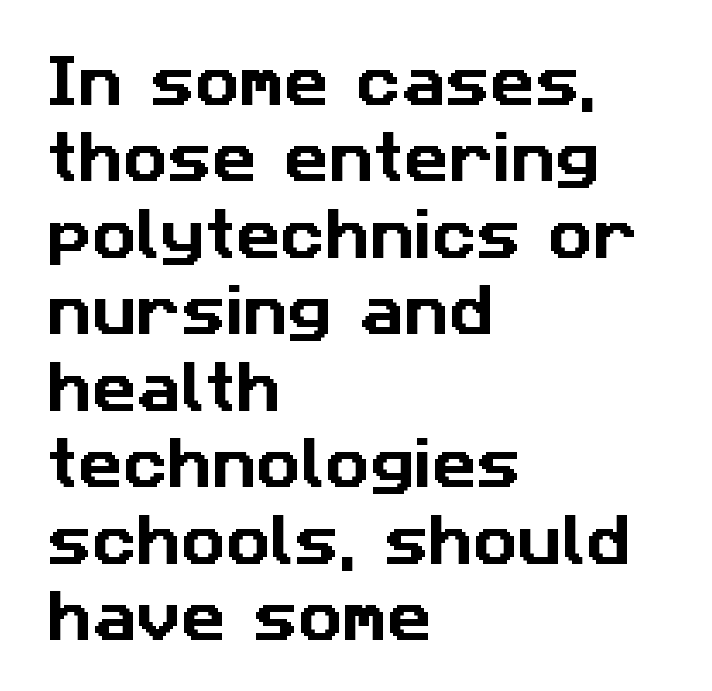
The image shows 55 px sans-serif type; set left-aligned, normal line spacing (1.39x), normal letter spacing, not underlined; low stroke contrast and a medium x-height.
